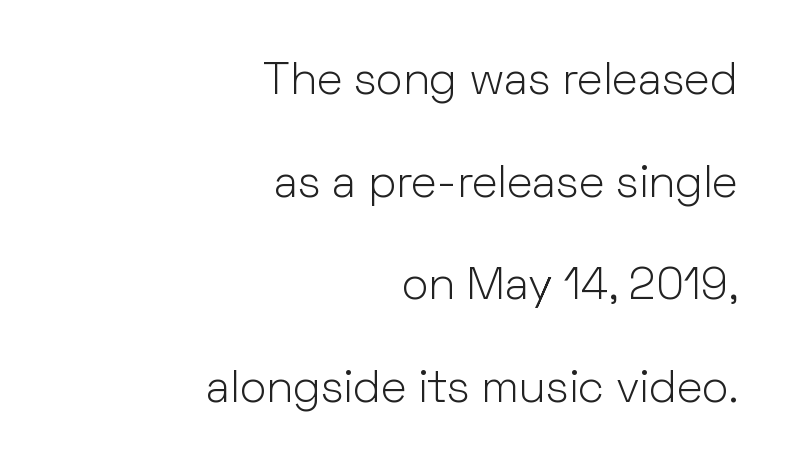
Italic? Not at all — the glyphs are vertical. Do the characters align in a grid? No, the font is proportional. Nobody drew a line under any word here. In terms of letterform style, serifs are entirely absent.
